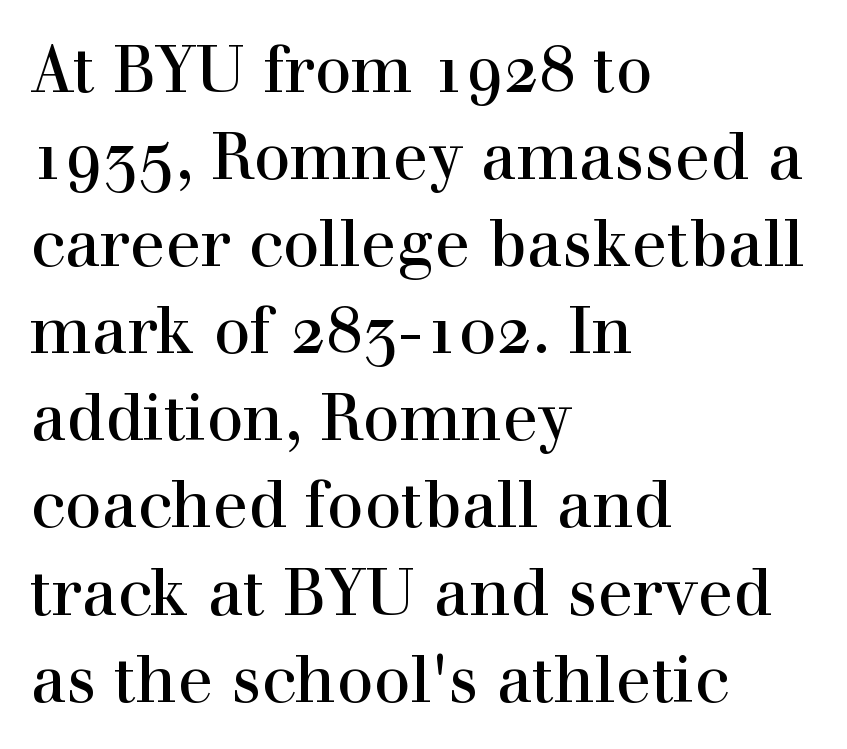
{"serif": "yes", "italic": "no", "width": "normal", "x_height": "medium", "monospaced": "no", "underline": "no", "align": "left", "line_spacing": "normal", "line_spacing_ratio": 1.34, "letter_spacing": "normal", "letter_spacing_em": 0.0, "glyph_px": 65}
